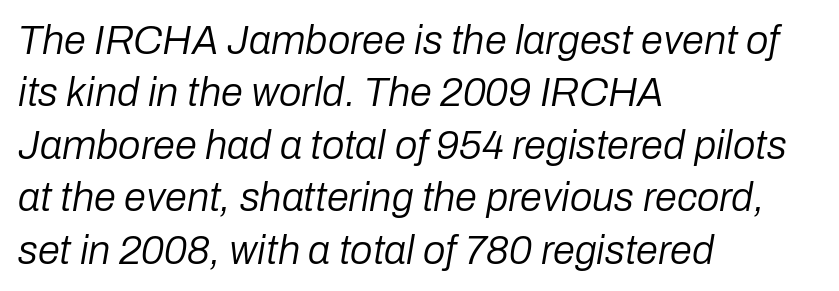
Do the characters align in a grid? No, the font is proportional. Does the leading feel generous? No, just average. Stems and bowls with no extra thickness — not bold. Rendered with sloped, italic letterforms. Each row of text sits above clean, open space.
